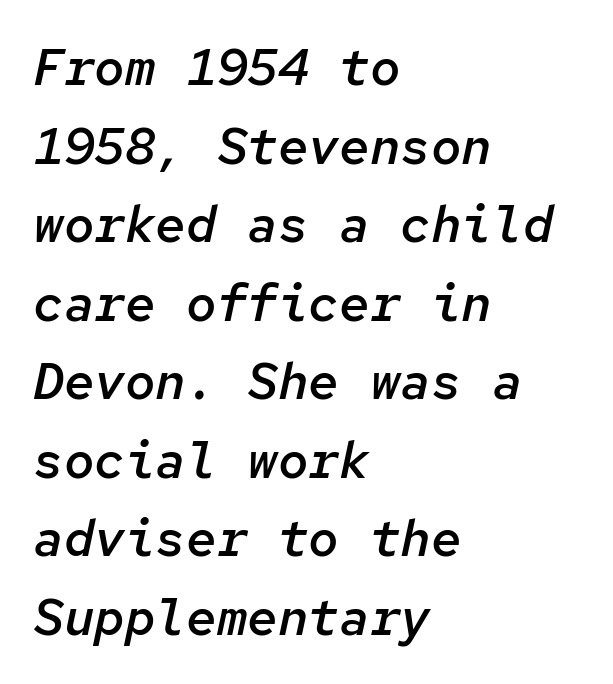
Notice how descenders clear the ascenders below comfortably — that's standard leading. Semibold letterforms, between regular and bold. The string is rendered with underlining switched off. The font's italic variant was chosen for this text. Each letter, wide or thin by design, is forced into the same width here. A typesetter would call this zero additional tracking.
